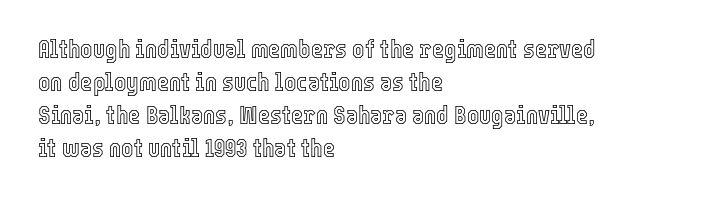
{"italic": "no", "underline": "no", "align": "left", "line_spacing": "normal", "line_spacing_ratio": 1.27, "letter_spacing": "normal", "letter_spacing_em": 0.0, "glyph_px": 26}
